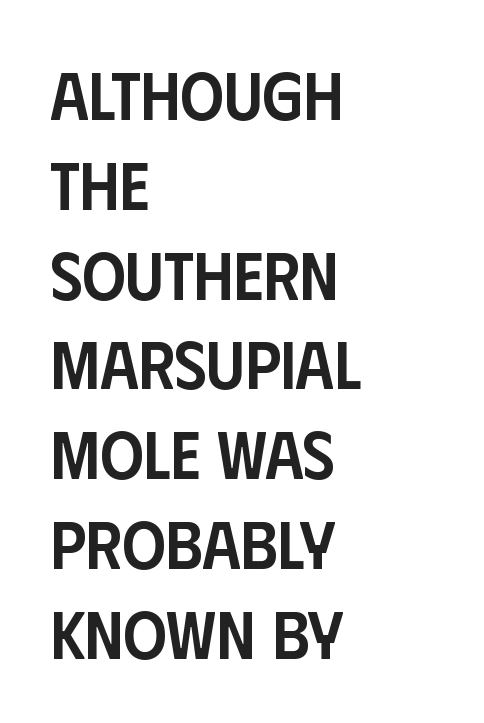
Q: Is the text bold? A: Semi-bold.
Q: Is the text italic (slanted)? A: No, it is upright.
Q: Is the typeface a serif or a sans-serif typeface? A: Sans-serif.
Q: Is the text underlined? A: No.
Q: How is the paragraph aligned? A: Left-aligned.
Q: Is the spacing between letters normal or unusually wide? A: Normal.
Q: Is the spacing between lines tight, normal or loose? A: Normal.
Q: Width (condensed, normal, or wide)? A: Condensed.
Q: Stroke contrast? A: Low.
Q: x-height? A: Large.
Q: Monospaced? A: No.
